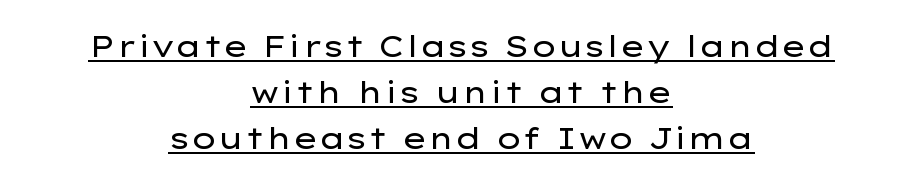
{"serif": "no", "italic": "no", "bold": "no", "weight": "regular", "width": "wide", "stroke_contrast": "low", "x_height": "medium", "monospaced": "no", "underline": "yes", "align": "center", "line_spacing": "normal", "line_spacing_ratio": 1.53, "letter_spacing": "normal", "letter_spacing_em": 0.0, "glyph_px": 30}
